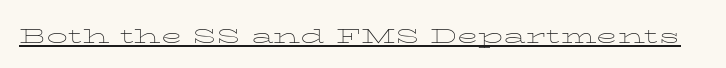
{"italic": "no", "bold": "no", "weight": "thin", "width": "wide", "stroke_contrast": "low", "x_height": "medium", "monospaced": "no", "underline": "yes", "letter_spacing": "normal", "letter_spacing_em": 0.0, "glyph_px": 28}
